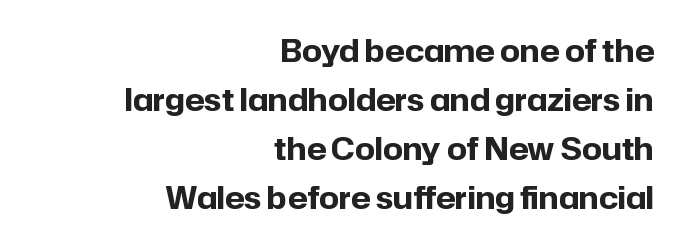
Q: Is the text bold? A: Yes.
Q: Is the text italic (slanted)? A: No, it is upright.
Q: Is the typeface a serif or a sans-serif typeface? A: Sans-serif.
Q: Is the text underlined? A: No.
Q: How is the paragraph aligned? A: Right-aligned.
Q: Is the spacing between letters normal or unusually wide? A: Normal.
Q: Is the spacing between lines tight, normal or loose? A: Normal.
Q: Width (condensed, normal, or wide)? A: Normal.
Q: Stroke contrast? A: Low.
Q: x-height? A: Medium.
Q: Monospaced? A: No.
